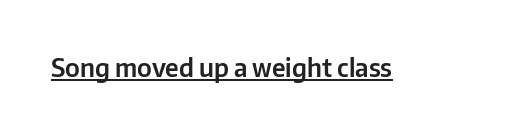
You can tell it's not italic because the verticals are truly vertical. Honestly, the letter spacing is just normal — you wouldn't notice it. Students, observe the line beneath the letters — that is underlining.
